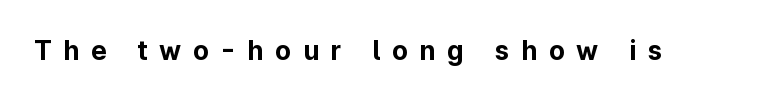
{"italic": "no", "bold": "yes", "underline": "no", "letter_spacing": "wide", "letter_spacing_em": 0.43, "glyph_px": 27}
